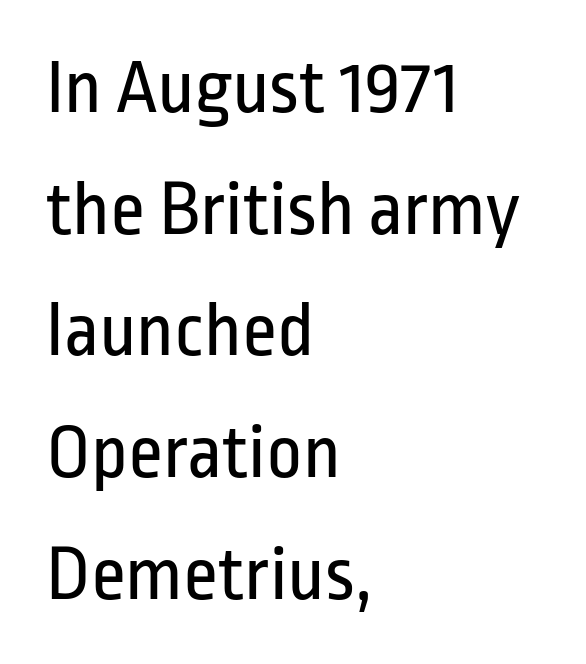
The image shows 78 px regular-weight, condensed sans-serif type, upright; set left-aligned, normal line spacing (1.56x), normal letter spacing, not underlined; low stroke contrast and a medium x-height.
